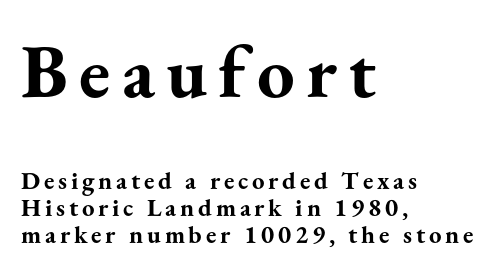
{"serif": "yes", "italic": "no", "bold": "yes", "weight": "bold", "width": "normal", "stroke_contrast": "medium", "x_height": "small", "monospaced": "no", "underline": "no", "align": "left", "line_spacing": "tight", "line_spacing_ratio": 1.09, "larger_block": "first", "size_ratio": 3.0, "glyph_px": 75}
